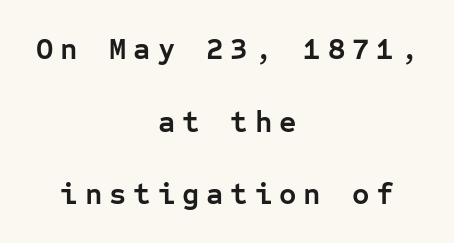
Each letter's strokes conclude bluntly, with no projecting serifs. Loosely led — the rows are spread out. Words appear elongated and porous because spacing is wide. This sample has the even, mechanical cadence of fixed-width lettering. A clean baseline with only descenders dipping below it. The typography opts for an upright posture over an oblique one.
